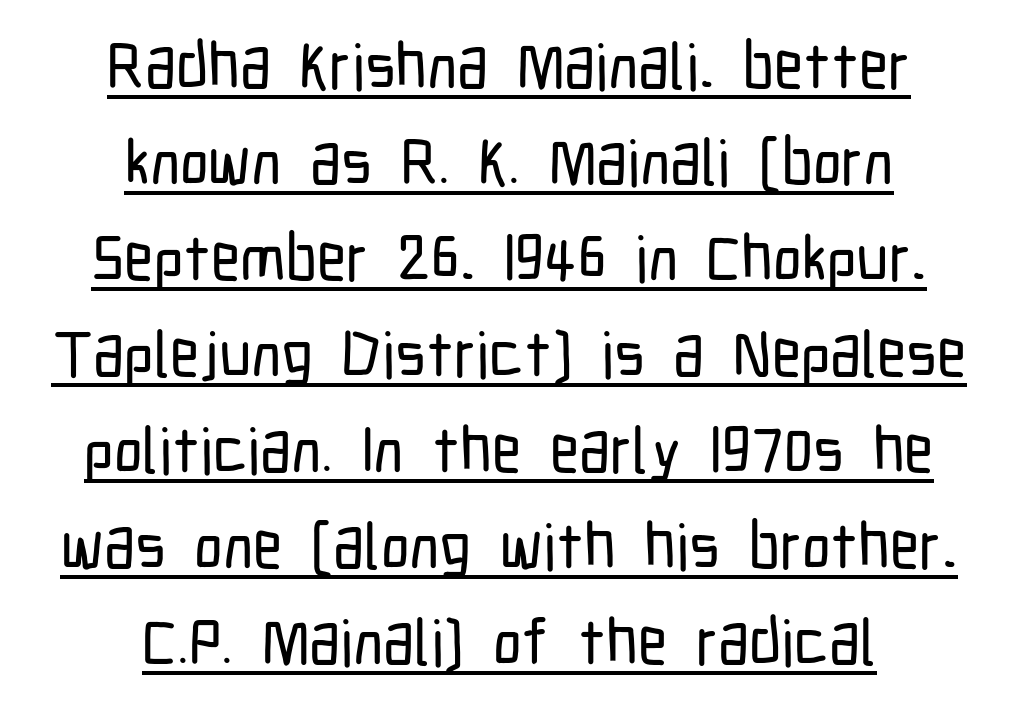
Nobody touched the tracking dial on this one. No feet cap the strokes, marking this as sans-serif type. Vertically, the passage feels balanced, rows spaced as you'd expect. Looks like regular typesetting: each glyph gets only the width it needs. Where is the straight margin? There isn't one; the lines are centered.
